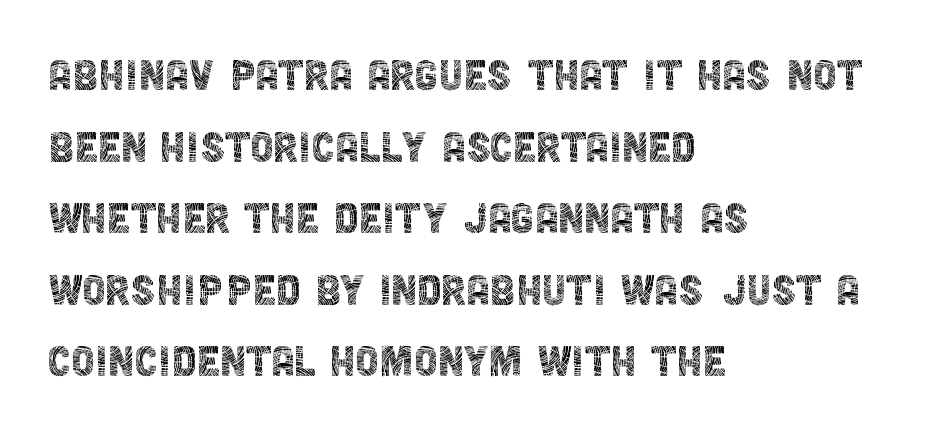
{"serif": "no", "italic": "no", "bold": "no", "weight": "thin", "width": "condensed", "x_height": "large", "monospaced": "no", "underline": "no", "align": "left", "line_spacing": "normal", "line_spacing_ratio": 1.35, "letter_spacing": "normal", "letter_spacing_em": 0.0, "glyph_px": 53}
